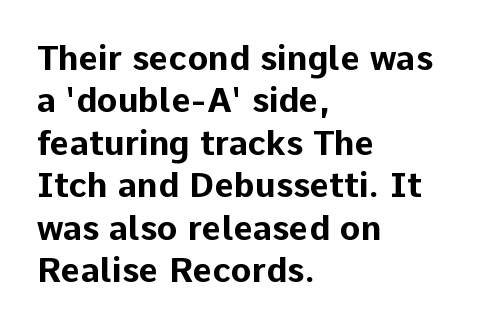
The image shows 34 px bold sans-serif type, upright; set left-aligned, normal line spacing (1.25x), normal letter spacing, not underlined; low stroke contrast and a medium x-height.
